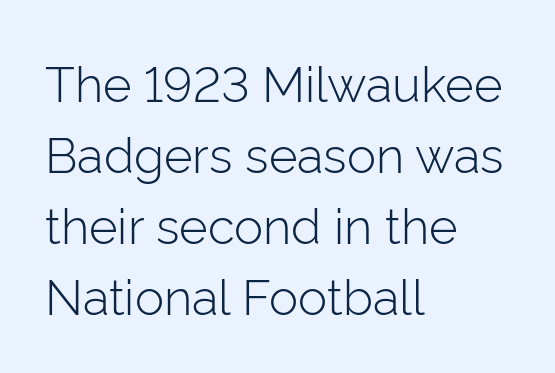
Q: Is the text bold? A: No.
Q: Is the text italic (slanted)? A: No, it is upright.
Q: Is the typeface a serif or a sans-serif typeface? A: Sans-serif.
Q: Is the text underlined? A: No.
Q: How is the paragraph aligned? A: Left-aligned.
Q: Is the spacing between letters normal or unusually wide? A: Normal.
Q: Is the spacing between lines tight, normal or loose? A: Normal.
Q: Width (condensed, normal, or wide)? A: Normal.
Q: Stroke contrast? A: Low.
Q: x-height? A: Medium.
Q: Monospaced? A: No.
